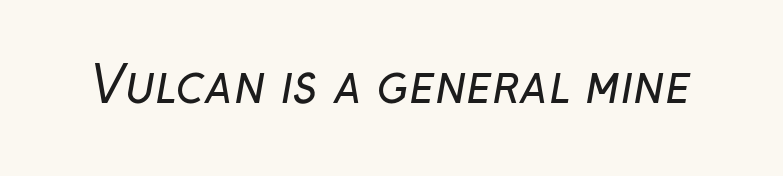
The letters carry no serifs — their stems end cleanly without finishing strokes. Short note: letters normally spaced. Words float on clear page, feet unadorned. Nothing heavy about these letters — not bold at all. Proportional: the letters do not fall into vertical columns.
